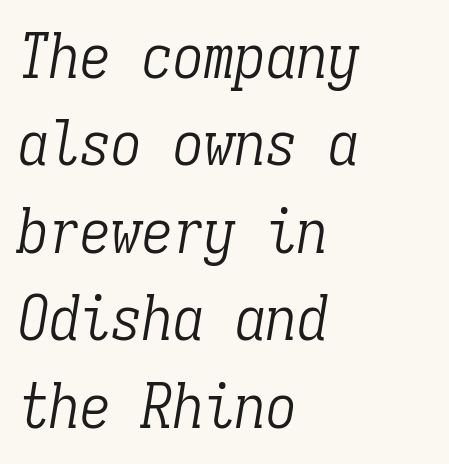
Caption: multi-line text, flush left, ragged right. This rendering leaves character spacing at its baseline value. It's the slanting kind of type. Anything drawn beneath the words? Only blank space. Weight class: somewhere from thin through regular. Every character here occupies the same horizontal width, giving the sample a typewriter-like rhythm.
